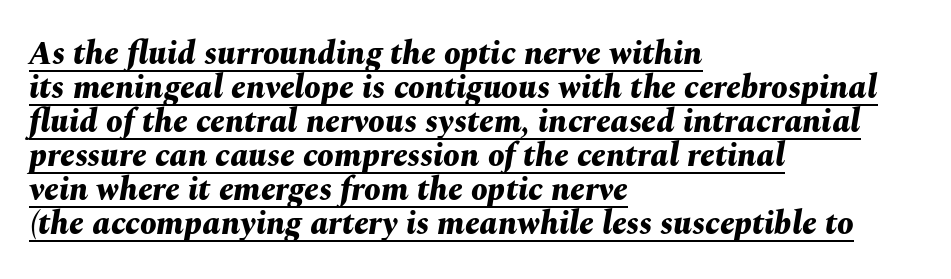
Every letter is thick-stroked: bold, no question. The rendering uses natural spacing where letterforms have individual widths. The string is rendered with underlining switched on. Closely set lines give the paragraph a compact silhouette. This sample is left-justified, so line endings fall wherever the words run out. The passage shown leans; its letterforms are oblique.
